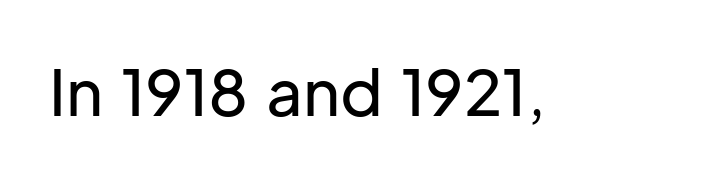
The image shows 64 px sans-serif type, upright; set normal letter spacing, not underlined; low stroke contrast and a medium x-height.
